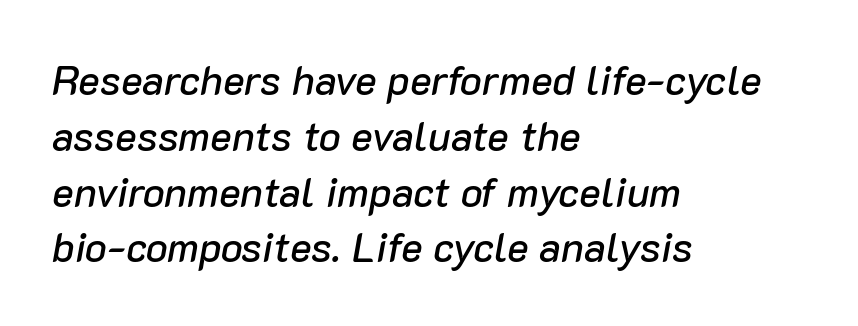
These lines are set flush left with a ragged right edge. You could not count columns in this text — the font is proportionally spaced. The letters are slanted; this is an italic face. The rendering keeps characters at their native spacing.
